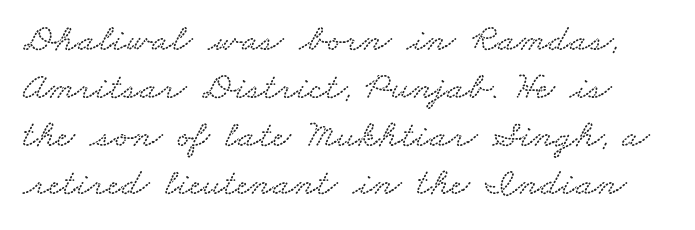
{"width": "wide", "stroke_contrast": "low", "x_height": "small", "monospaced": "no", "underline": "no", "line_spacing_ratio": 1.23, "letter_spacing": "normal", "letter_spacing_em": 0.0, "glyph_px": 39}
